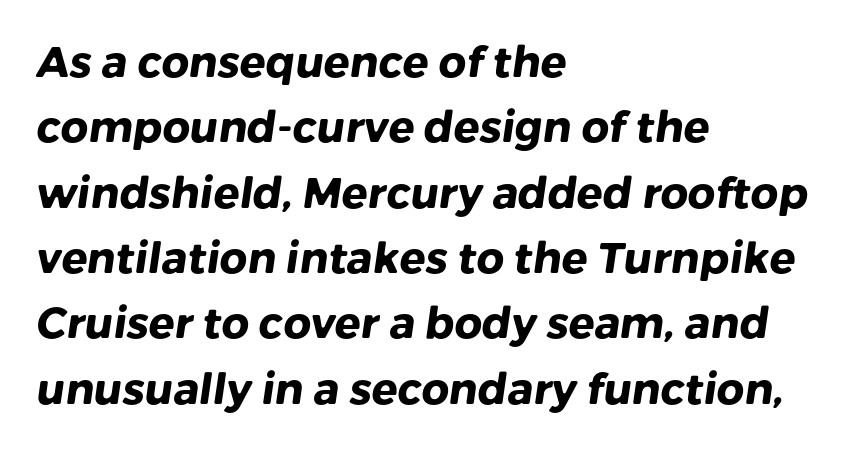
The image shows 43 px heavy sans-serif type; set left-aligned, normal line spacing (1.52x), normal letter spacing, not underlined; low stroke contrast and a medium x-height.
